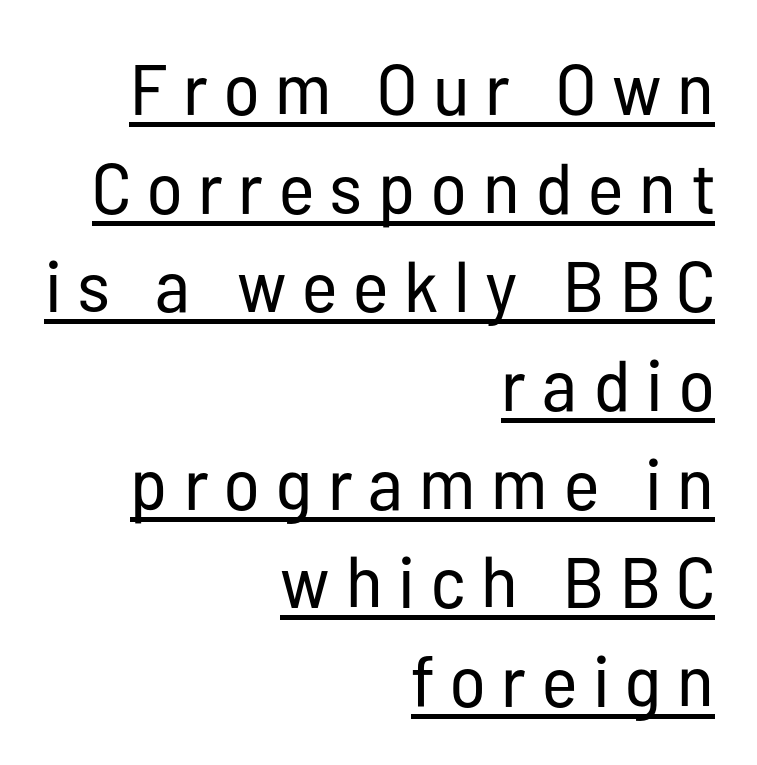
{"serif": "no", "italic": "no", "bold": "no", "weight": "regular", "width": "condensed", "stroke_contrast": "low", "x_height": "medium", "monospaced": "no", "underline": "yes", "align": "right", "line_spacing": "normal", "line_spacing_ratio": 1.37, "letter_spacing": "wide", "letter_spacing_em": 0.22, "glyph_px": 72}
